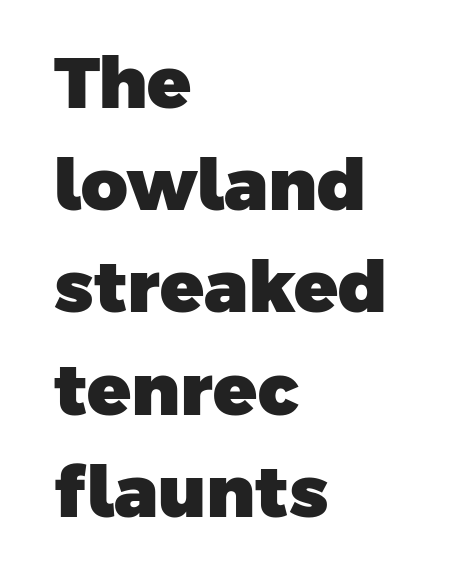
The ragged edge is on the right, which tells us the setting is flush left. The designer went with a sans here, leaving each stem footless. Just letters on the line, the space beneath them empty. The face used here is proportionally spaced, like ordinary book or web type.
